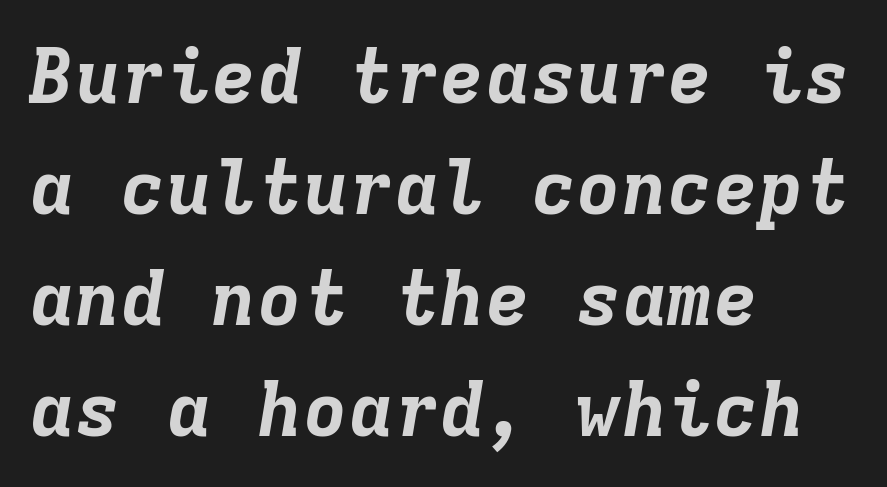
Look at the stroke-to-counter ratio: heavy, a bold. Check the space under the baseline: it is left empty. Yep, that's italic — everything's leaning. Alignment: flush left.
